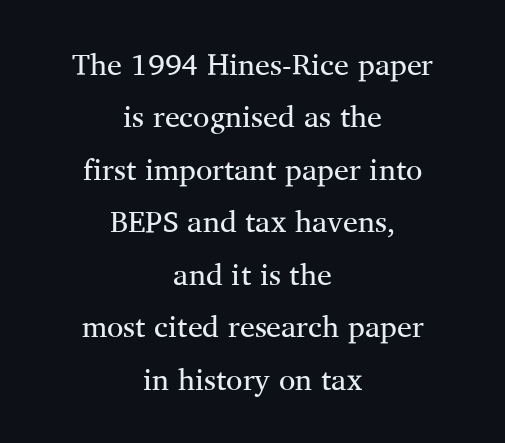
{"serif": "yes", "italic": "no", "bold": "no", "weight": "regular", "width": "normal", "stroke_contrast": "medium", "x_height": "medium", "monospaced": "no", "underline": "no", "align": "center", "line_spacing_ratio": 1.75, "letter_spacing": "normal", "letter_spacing_em": 0.0, "glyph_px": 30}
